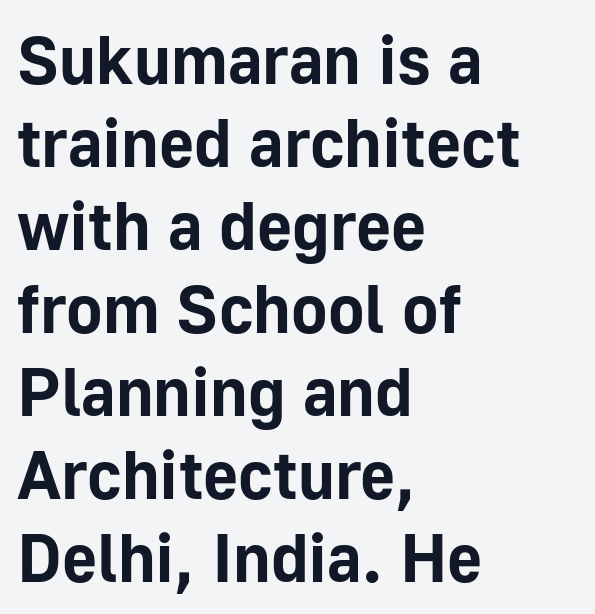
{"serif": "no", "italic": "no", "bold": "yes", "weight": "bold", "width": "normal", "stroke_contrast": "low", "x_height": "medium", "monospaced": "no", "underline": "no", "align": "left", "line_spacing_ratio": 1.22, "letter_spacing": "normal", "letter_spacing_em": 0.0, "glyph_px": 68}
